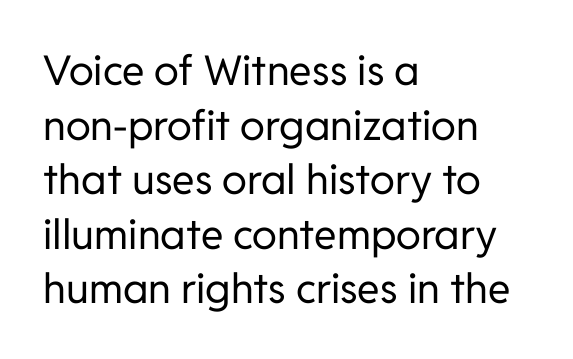
Q: Is the text bold? A: No.
Q: Is the text italic (slanted)? A: No, it is upright.
Q: Is the typeface a serif or a sans-serif typeface? A: Sans-serif.
Q: Is the text underlined? A: No.
Q: How is the paragraph aligned? A: Left-aligned.
Q: Is the spacing between letters normal or unusually wide? A: Normal.
Q: Is the spacing between lines tight, normal or loose? A: Normal.
Q: Width (condensed, normal, or wide)? A: Normal.
Q: Stroke contrast? A: Low.
Q: x-height? A: Medium.
Q: Monospaced? A: No.
